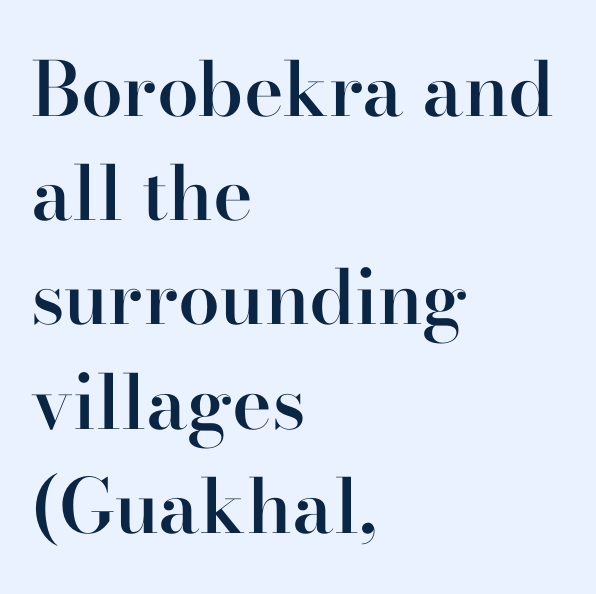
The image shows 75 px semibold serif type, upright; set left-aligned, normal line spacing (1.39x), normal letter spacing, not underlined; high stroke contrast and a small x-height.
